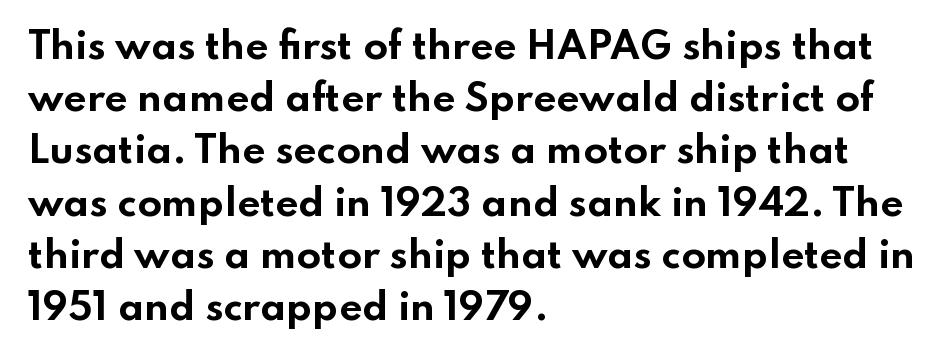
{"serif": "no", "italic": "no", "bold": "yes", "weight": "bold", "width": "wide", "stroke_contrast": "low", "x_height": "small", "monospaced": "no", "underline": "no", "align": "left", "line_spacing": "normal", "line_spacing_ratio": 1.45, "letter_spacing": "normal", "letter_spacing_em": 0.0, "glyph_px": 36}
